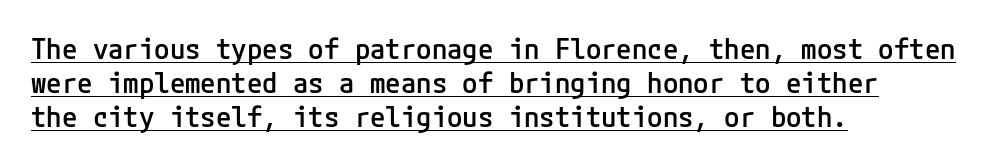
Beneath each row of characters lies a ruled line. The typeface chosen for these lines omits serifs. Italic: no, the glyphs are upright roman. Nothing unusual about the tracking: characters are spaced as the font intends. Every letter is mildly thick-stroked: semibold rather than bold.
